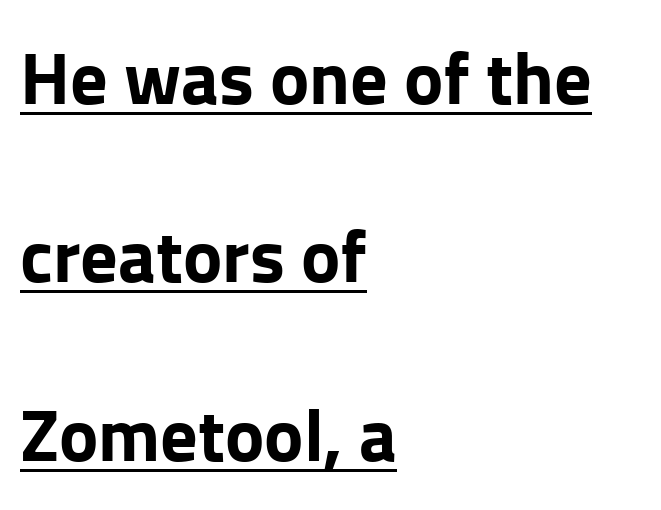
{"serif": "no", "italic": "no", "bold": "yes", "weight": "bold", "width": "normal", "stroke_contrast": "low", "x_height": "medium", "monospaced": "no", "underline": "yes", "align": "left", "line_spacing": "loose", "line_spacing_ratio": 2.41, "letter_spacing": "normal", "letter_spacing_em": 0.0, "glyph_px": 74}
